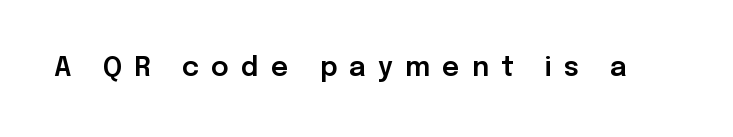
Underlining? Definitely not there. The gaps between neighbouring characters are conspicuously large. Nope, not italic — everything's standing straight.
